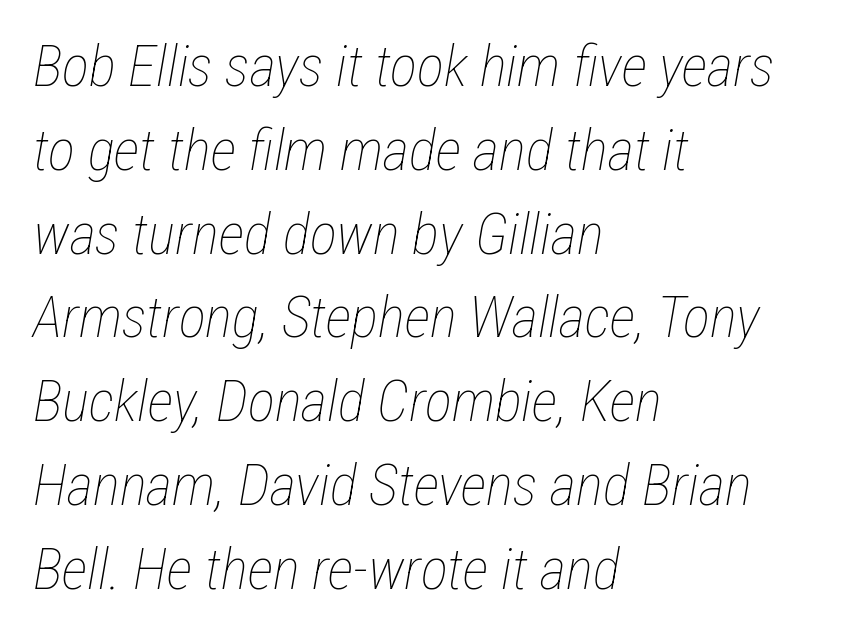
{"italic": "yes", "lean": "right", "slant_degrees": 12, "bold": "no", "weight": "thin", "width": "condensed", "stroke_contrast": "low", "x_height": "medium", "monospaced": "no", "underline": "no", "align": "left", "line_spacing": "normal", "line_spacing_ratio": 1.47, "letter_spacing": "normal", "letter_spacing_em": 0.0, "glyph_px": 57}
